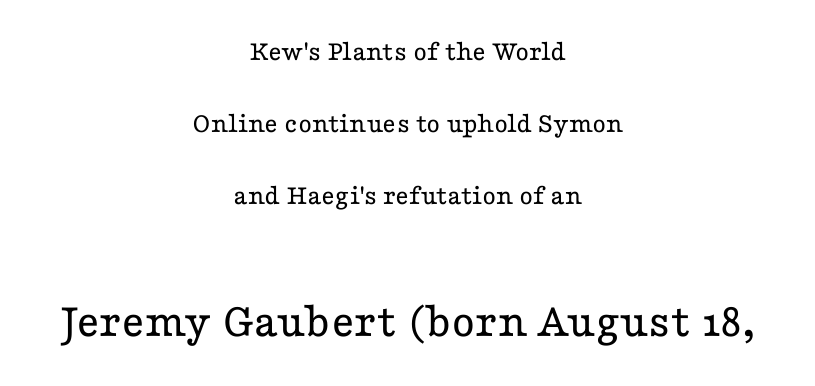
{"serif": "yes", "italic": "no", "bold": "no", "weight": "regular", "width": "wide", "stroke_contrast": "low", "x_height": "medium", "monospaced": "no", "underline": "no", "align": "center", "line_spacing": "loose", "line_spacing_ratio": 2.49, "letter_spacing": "normal", "letter_spacing_em": 0.0, "larger_block": "second", "size_ratio": 1.72, "glyph_px": 50}
